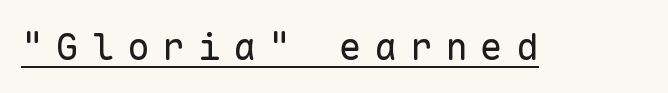
The image shows 38 px regular-weight sans-serif type, upright, monospaced; set unusually wide letter spacing (+0.33 em), underlined; low stroke contrast and a medium x-height.
